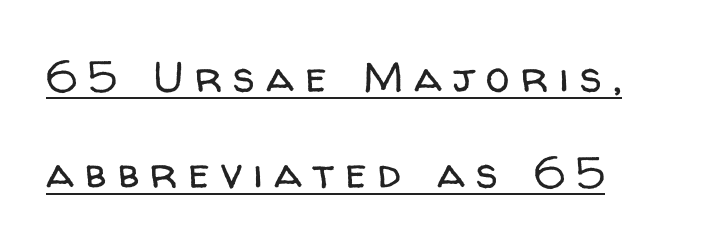
A typesetter would label this face a sans. This sample uses an upright cut, with every glyph sitting square on the baseline. Weight: in the light-to-regular range. These characters rest on top of a visible drawn line. Proportional: the letters do not fall into vertical columns.
